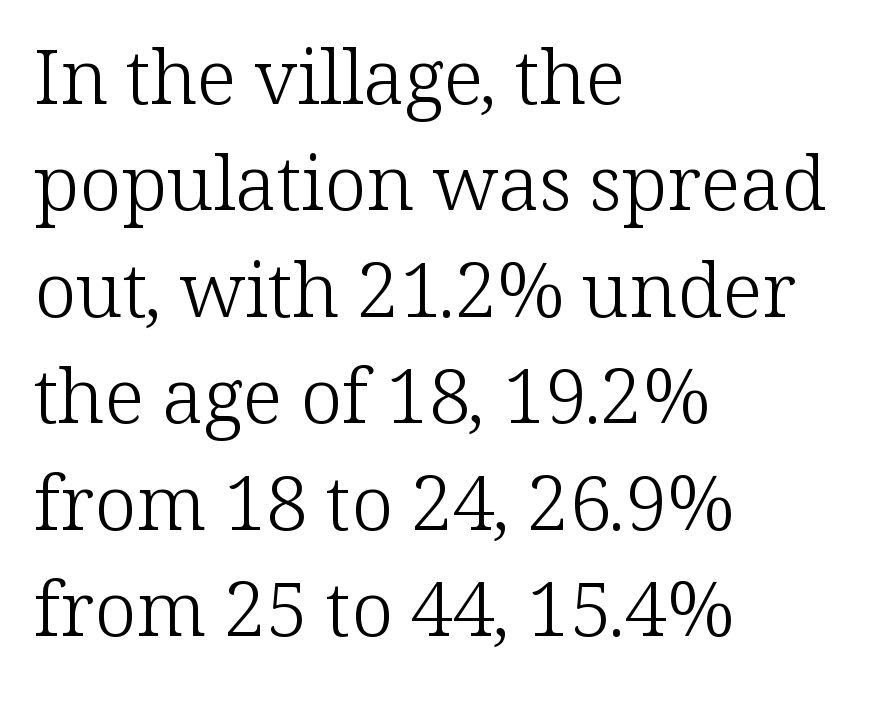
{"serif": "yes", "italic": "no", "bold": "no", "weight": "light", "width": "normal", "stroke_contrast": "low", "x_height": "medium", "monospaced": "no", "underline": "no", "align": "left", "line_spacing": "normal", "line_spacing_ratio": 1.4, "letter_spacing": "normal", "letter_spacing_em": 0.0, "glyph_px": 76}
